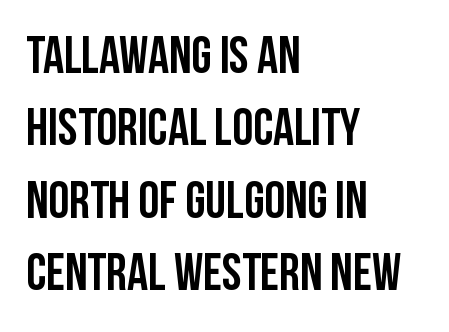
Q: Is the text italic (slanted)? A: No, it is upright.
Q: Is the typeface a serif or a sans-serif typeface? A: Sans-serif.
Q: Is the text underlined? A: No.
Q: How is the paragraph aligned? A: Left-aligned.
Q: Is the spacing between letters normal or unusually wide? A: Normal.
Q: Is the spacing between lines tight, normal or loose? A: Normal.
Q: Width (condensed, normal, or wide)? A: Condensed.
Q: Stroke contrast? A: Low.
Q: x-height? A: Large.
Q: Monospaced? A: No.
